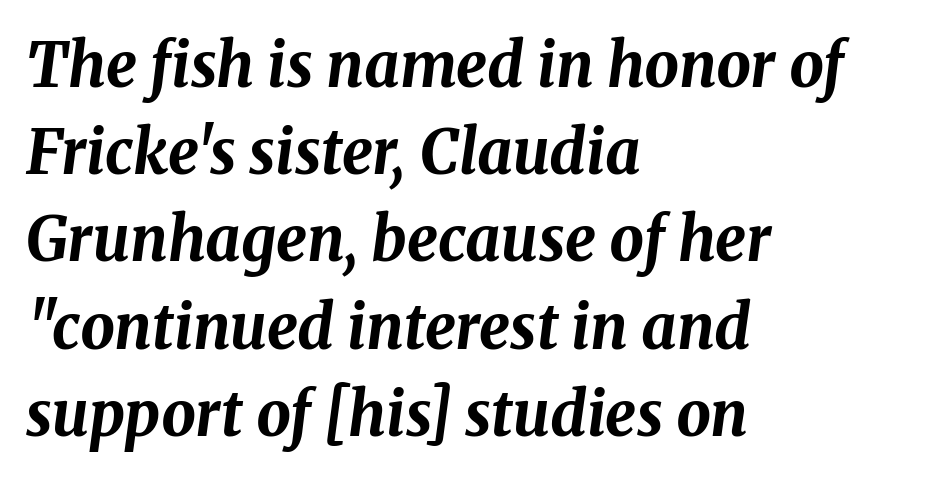
The image shows 61 px bold type, italic (leaning right); set left-aligned, normal line spacing (1.43x), normal letter spacing, not underlined; medium stroke contrast and a medium x-height.
